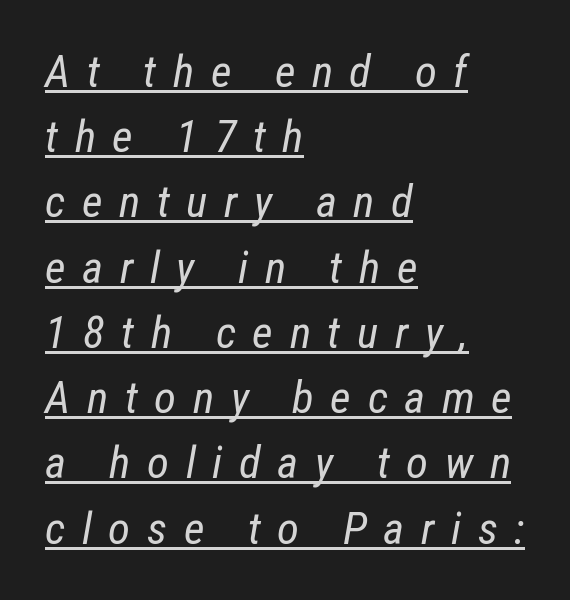
Does a line run under the words? Yes, clearly. In CSS terms this would be text-align: left. Tracking here is generous; glyphs stand well apart from one another. Compared with typical paragraphs, the rows here are spaced about the same.
